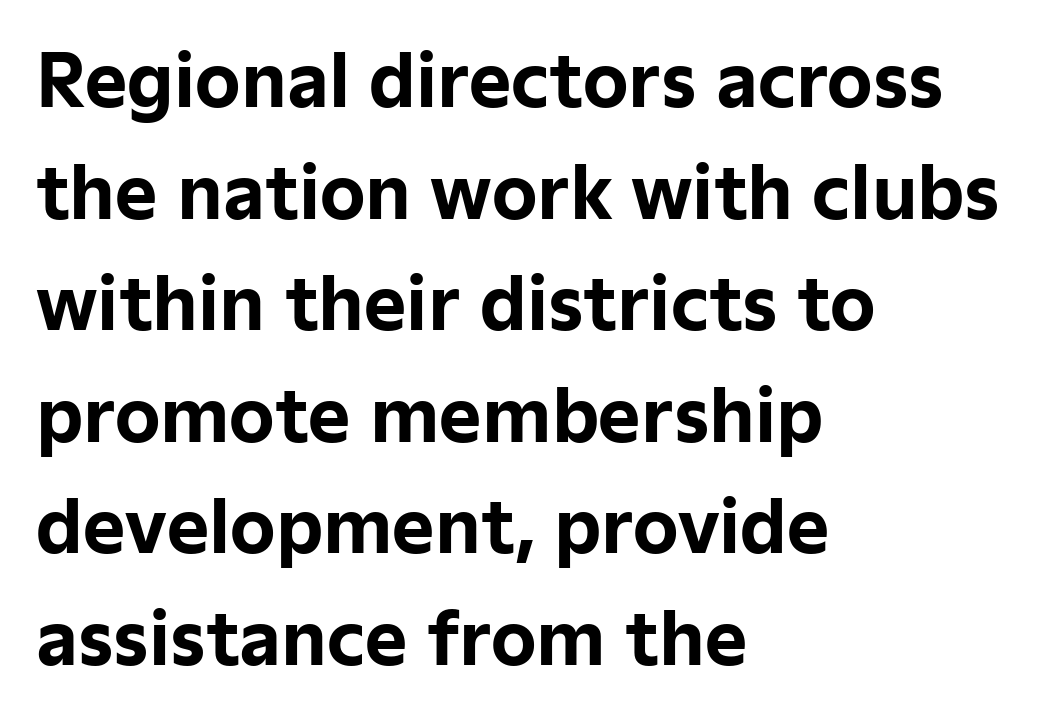
The image shows 72 px bold sans-serif type, upright; set left-aligned, normal line spacing (1.55x), normal letter spacing, not underlined; low stroke contrast and a medium x-height.
